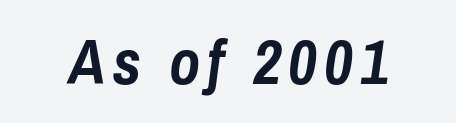
The image shows 63 px semibold, condensed type, italic (leaning right); set not underlined; low stroke contrast and a medium x-height.
